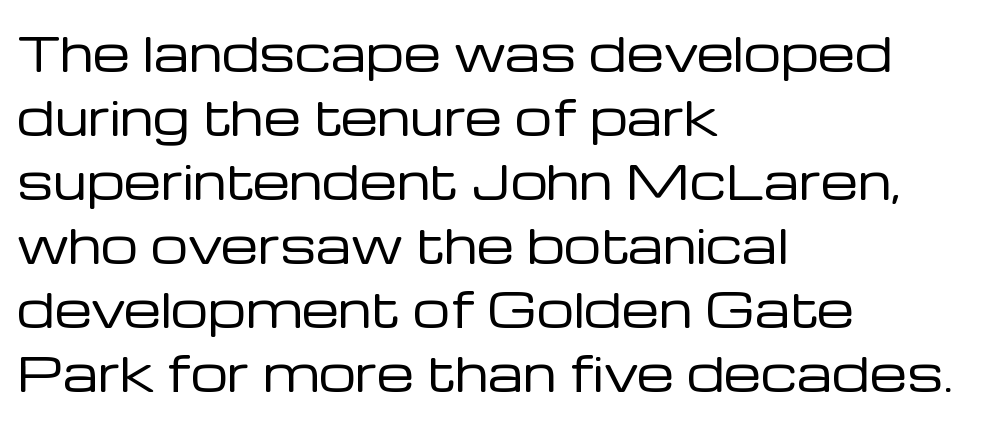
{"serif": "no", "italic": "no", "bold": "no", "weight": "regular", "width": "normal", "stroke_contrast": "low", "x_height": "medium", "monospaced": "no", "underline": "no", "align": "left", "line_spacing": "normal", "line_spacing_ratio": 1.36, "letter_spacing": "normal", "letter_spacing_em": 0.0, "glyph_px": 47}
